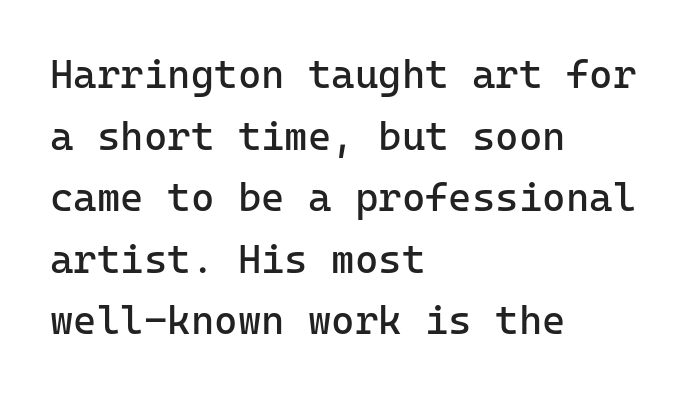
{"serif": "no", "italic": "no", "bold": "no", "weight": "regular", "width": "normal", "stroke_contrast": "low", "x_height": "medium", "monospaced": "yes", "underline": "no", "align": "left", "line_spacing": "normal", "line_spacing_ratio": 1.54, "letter_spacing": "normal", "letter_spacing_em": 0.0, "glyph_px": 40}
